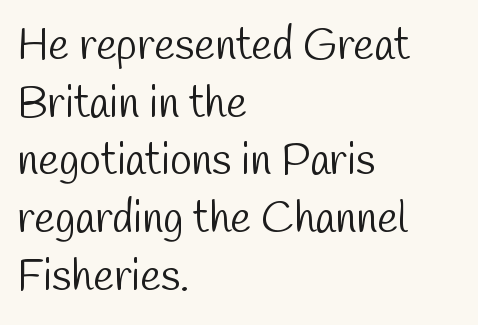
{"serif": "no", "bold": "no", "weight": "light", "width": "condensed", "stroke_contrast": "low", "x_height": "medium", "monospaced": "no", "underline": "no", "align": "left", "line_spacing": "normal", "line_spacing_ratio": 1.31, "letter_spacing": "normal", "letter_spacing_em": 0.0, "glyph_px": 44}
